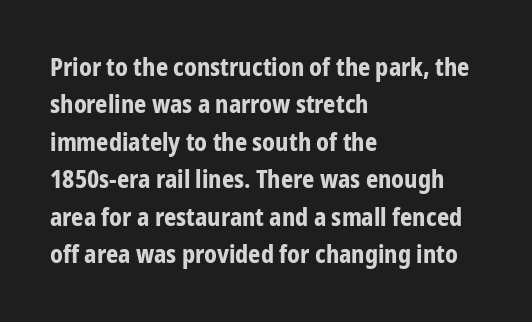
Underline: absent. Strokes here are thick enough to call this a true bold. This block has exactly the height ordinary leading produces. Standard letterfit; no display-style spreading of the glyphs. The lines are quadded left.
